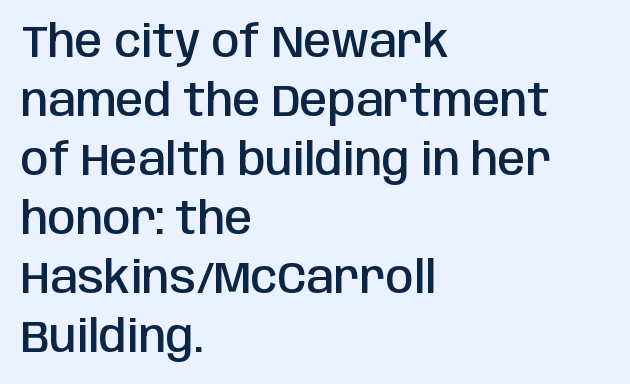
The image shows 45 px semibold, condensed sans-serif type, upright; set left-aligned, normal line spacing (1.31x), normal letter spacing, not underlined; low stroke contrast and a large x-height.
